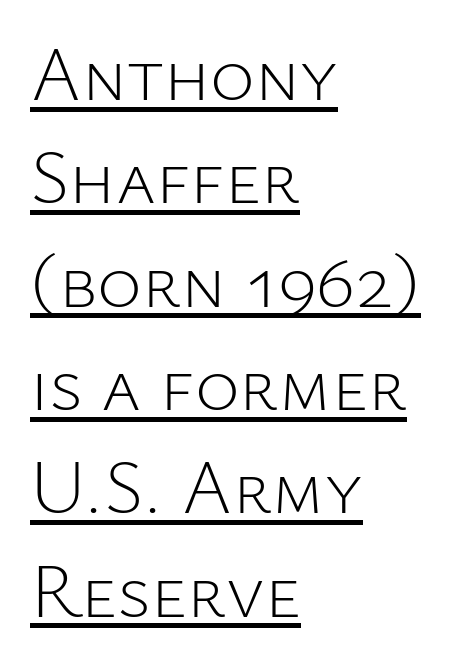
The image shows 76 px light sans-serif type, upright; set left-aligned, normal line spacing (1.36x), normal letter spacing, underlined; low stroke contrast and a medium x-height.
